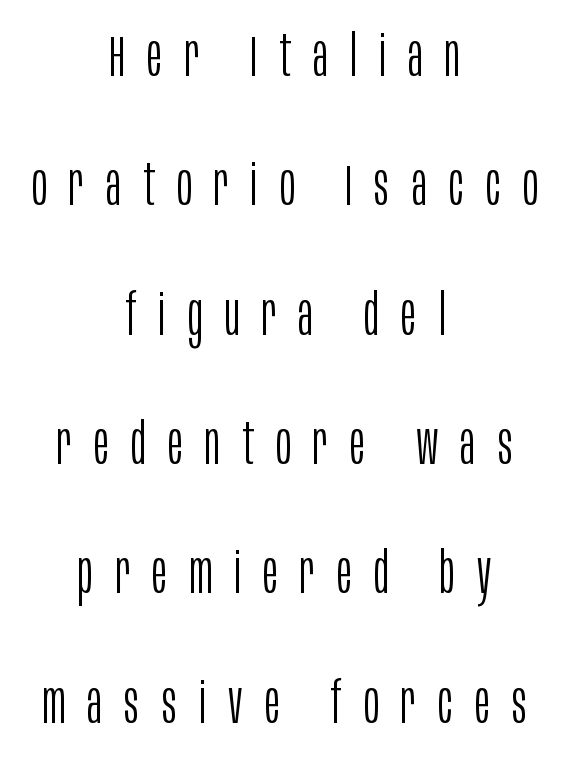
Q: Is the text bold? A: No.
Q: Is the text italic (slanted)? A: No, it is upright.
Q: Is the typeface a serif or a sans-serif typeface? A: Sans-serif.
Q: Is the text underlined? A: No.
Q: How is the paragraph aligned? A: Centered.
Q: Is the spacing between letters normal or unusually wide? A: Unusually wide.
Q: Is the spacing between lines tight, normal or loose? A: Loose.
Q: Width (condensed, normal, or wide)? A: Condensed.
Q: Stroke contrast? A: Low.
Q: x-height? A: Large.
Q: Monospaced? A: No.
